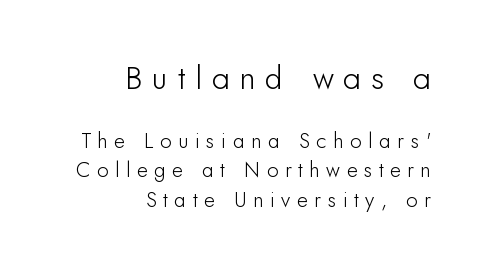
Q: Is the text italic (slanted)? A: No, it is upright.
Q: Is the typeface a serif or a sans-serif typeface? A: Sans-serif.
Q: Is the text underlined? A: No.
Q: How is the paragraph aligned? A: Right-aligned.
Q: Is the spacing between letters normal or unusually wide? A: Unusually wide.
Q: Is the spacing between lines tight, normal or loose? A: Normal.
Q: Which block of text is set in a larger size, the first (top) or the second (bottom)? A: The first (top) one.
Q: Width (condensed, normal, or wide)? A: Normal.
Q: Stroke contrast? A: Low.
Q: x-height? A: Small.
Q: Monospaced? A: No.
